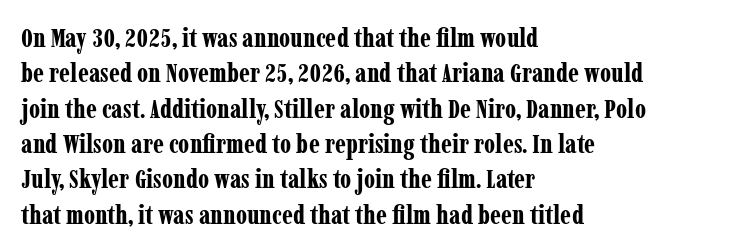
Q: Is the text bold? A: Yes.
Q: Is the text italic (slanted)? A: No, it is upright.
Q: Is the text underlined? A: No.
Q: How is the paragraph aligned? A: Left-aligned.
Q: Is the spacing between letters normal or unusually wide? A: Normal.
Q: Is the spacing between lines tight, normal or loose? A: Normal.
